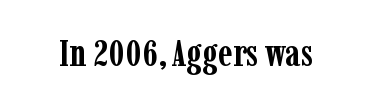
Q: Is the text bold? A: Yes.
Q: Is the text italic (slanted)? A: No, it is upright.
Q: Is the typeface a serif or a sans-serif typeface? A: Serif.
Q: Is the text underlined? A: No.
Q: Is the spacing between letters normal or unusually wide? A: Normal.
Q: Width (condensed, normal, or wide)? A: Condensed.
Q: Stroke contrast? A: Low.
Q: x-height? A: Medium.
Q: Monospaced? A: No.
